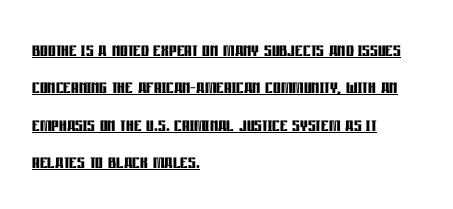
{"italic": "no", "bold": "yes", "underline": "yes", "align": "left", "line_spacing": "normal", "line_spacing_ratio": 1.56, "letter_spacing": "normal", "letter_spacing_em": 0.0, "glyph_px": 24}
